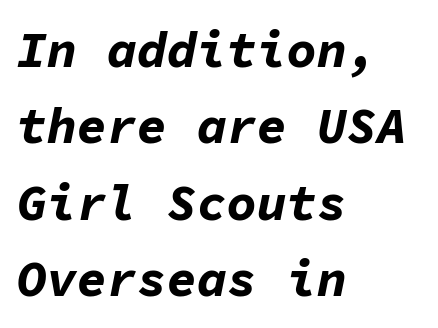
The image shows 50 px bold type, italic (leaning right), monospaced; set left-aligned, normal line spacing (1.53x), normal letter spacing, not underlined; low stroke contrast and a medium x-height.
